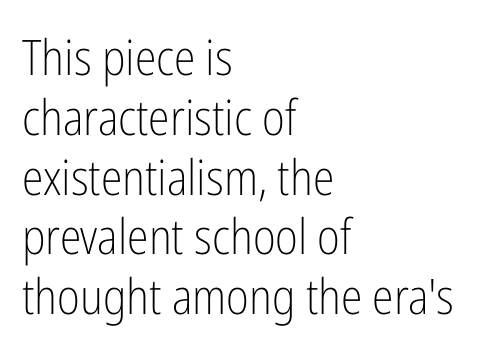
The image shows 49 px light, condensed sans-serif type, upright; set left-aligned, line spacing 1.22x, normal letter spacing, not underlined; low stroke contrast and a medium x-height.
